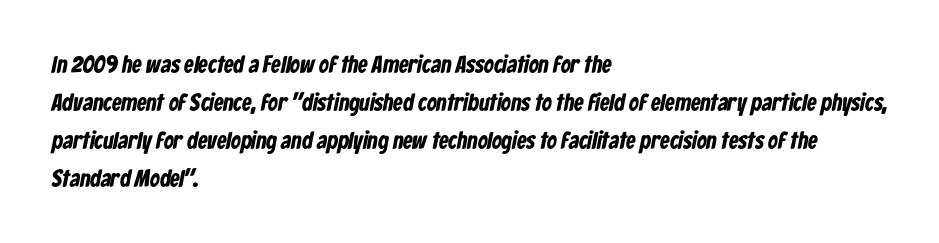
Q: Is the text bold? A: Yes.
Q: Is the text underlined? A: No.
Q: How is the paragraph aligned? A: Left-aligned.
Q: Is the spacing between letters normal or unusually wide? A: Normal.
Q: Is the spacing between lines tight, normal or loose? A: Normal.
